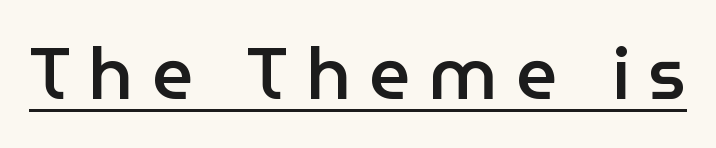
The letters stand straight up with perfectly vertical stems. Note the varied advance widths — an 'i' is clearly narrower than an 'm'. This rendering widens character spacing well past its baseline value. A typesetter would label this face a sans. Descenders here cross a horizontal rule under the line. Every letter is mildly thick-stroked: semibold rather than bold.
